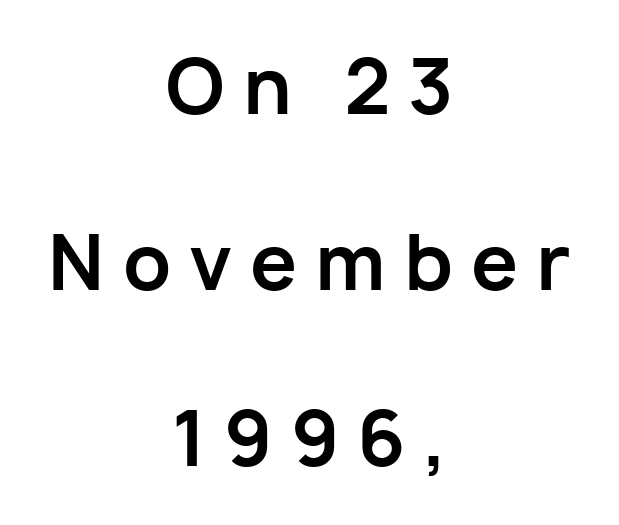
The image shows 75 px bold sans-serif type, upright; set centered, loose line spacing (2.35x), unusually wide letter spacing (+0.24 em), not underlined; low stroke contrast and a medium x-height.
